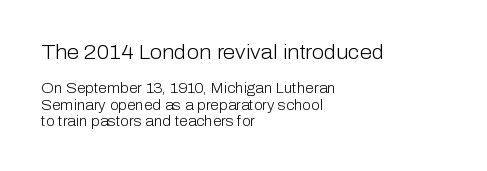
Q: Is the text bold? A: No.
Q: Is the text italic (slanted)? A: No, it is upright.
Q: Is the text underlined? A: No.
Q: How is the paragraph aligned? A: Left-aligned.
Q: Is the spacing between letters normal or unusually wide? A: Normal.
Q: Which block of text is set in a larger size, the first (top) or the second (bottom)? A: The first (top) one.
